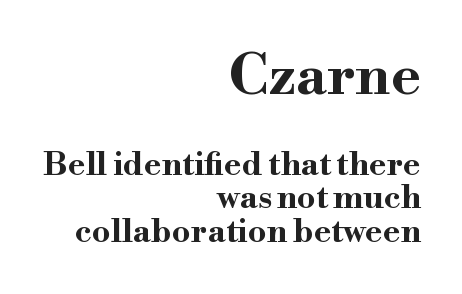
The typeface chosen for these lines features serifs. Typographic density is high because the face is bold. You could not count columns in this text — the font is proportionally spaced. Vertically, the passage feels compressed, each row crowding the next. Italic: no, the glyphs are upright roman. These lines keep a tight, regular rhythm from letter to letter.
